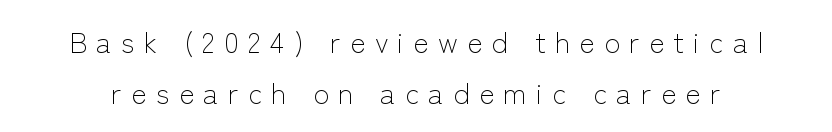
{"serif": "no", "italic": "no", "bold": "no", "weight": "light", "width": "normal", "stroke_contrast": "low", "x_height": "medium", "monospaced": "no", "underline": "no", "line_spacing_ratio": 1.75, "letter_spacing": "wide", "letter_spacing_em": 0.32, "glyph_px": 29}
